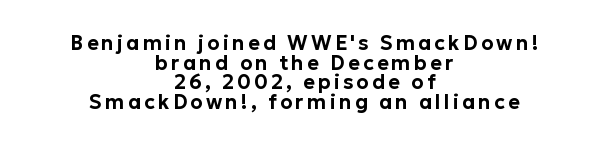
A typesetter would mark this as roman, not italic. Lines of text with bare space underneath. Each new line begins almost immediately beneath the previous one. Teacher's note: observe the equal gaps on both sides — that is centered alignment.
